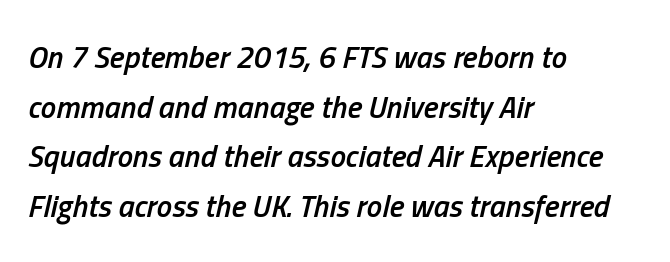
Students, observe: this is what conventionally led text looks like. A fair bit of extra ink — the face is semibold, not bold. Is the letter spacing exaggerated? No — it looks like the ordinary default. These lines are rendered in a variable-pitch font. Alignment: flush left. Quick note: italic.
